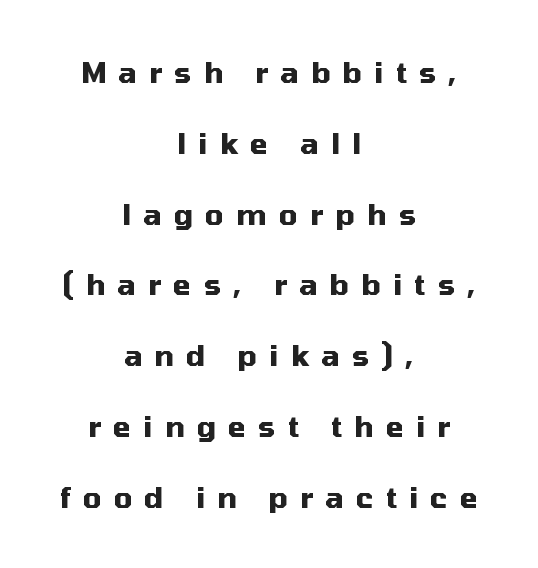
The image shows 29 px heavy sans-serif type, upright; set centered, loose line spacing (2.44x), unusually wide letter spacing (+0.42 em), not underlined; medium stroke contrast and a medium x-height.
